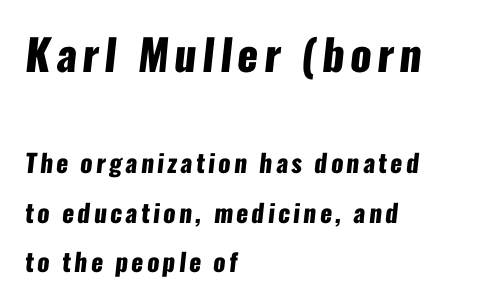
Q: Is the text bold? A: Yes.
Q: Is the typeface a serif or a sans-serif typeface? A: Sans-serif.
Q: Is the text underlined? A: No.
Q: How is the paragraph aligned? A: Left-aligned.
Q: Is the spacing between lines tight, normal or loose? A: Loose.
Q: Which block of text is set in a larger size, the first (top) or the second (bottom)? A: The first (top) one.
Q: Width (condensed, normal, or wide)? A: Condensed.
Q: Stroke contrast? A: Low.
Q: x-height? A: Medium.
Q: Monospaced? A: No.
